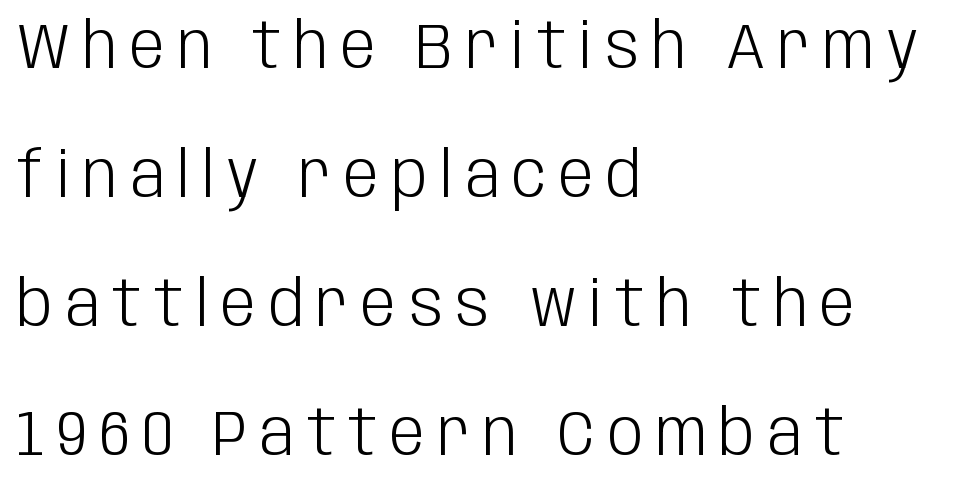
{"serif": "no", "italic": "no", "bold": "no", "weight": "light", "width": "condensed", "stroke_contrast": "low", "x_height": "large", "monospaced": "no", "underline": "no", "align": "left", "line_spacing": "loose", "line_spacing_ratio": 2.05, "letter_spacing": "wide", "letter_spacing_em": 0.2, "glyph_px": 63}
